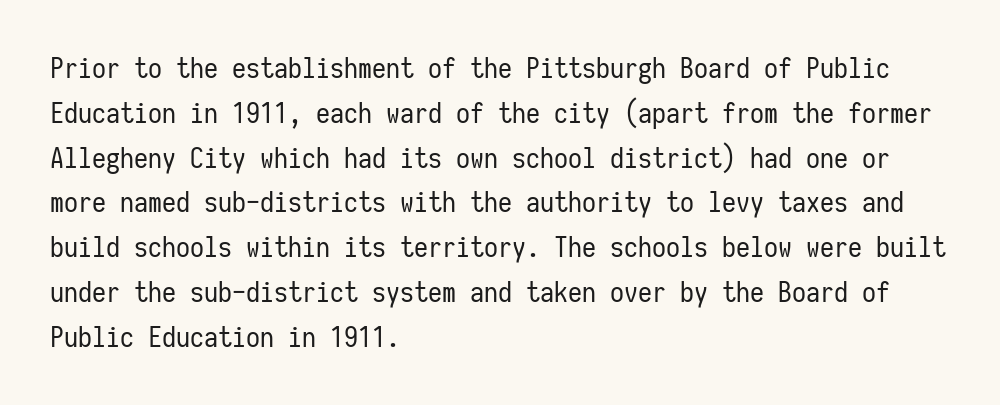
Q: Is the text bold? A: No.
Q: Is the text italic (slanted)? A: No, it is upright.
Q: Is the typeface a serif or a sans-serif typeface? A: Sans-serif.
Q: Is the text underlined? A: No.
Q: How is the paragraph aligned? A: Left-aligned.
Q: Is the spacing between letters normal or unusually wide? A: Normal.
Q: Is the spacing between lines tight, normal or loose? A: Normal.
Q: Width (condensed, normal, or wide)? A: Condensed.
Q: Stroke contrast? A: Low.
Q: x-height? A: Medium.
Q: Monospaced? A: Yes.
